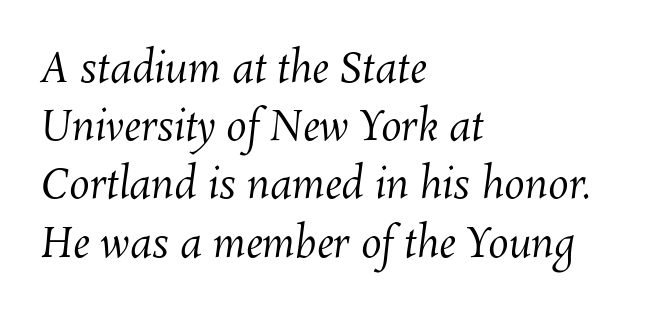
Q: Is the text bold? A: No.
Q: Is the text underlined? A: No.
Q: How is the paragraph aligned? A: Left-aligned.
Q: Is the spacing between letters normal or unusually wide? A: Normal.
Q: Is the spacing between lines tight, normal or loose? A: Normal.
Q: Width (condensed, normal, or wide)? A: Normal.
Q: Stroke contrast? A: Medium.
Q: x-height? A: Medium.
Q: Monospaced? A: No.
